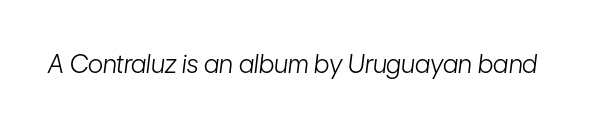
The image shows 25 px text type, italic (leaning right); set normal letter spacing, not underlined.
